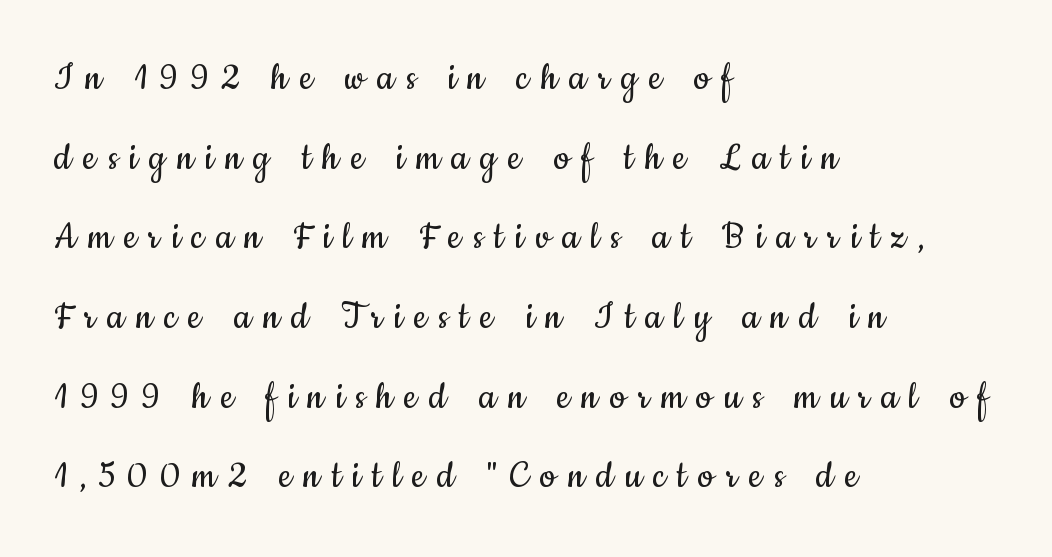
Caption: face not bold, strokes unweighted. Tracking here is generous; glyphs stand well apart from one another. Check under the words: just untouched page. The rendering shows plain stroke endings on the letterforms — a sans-serif design. Leftover space on each line is placed entirely after the last word.
